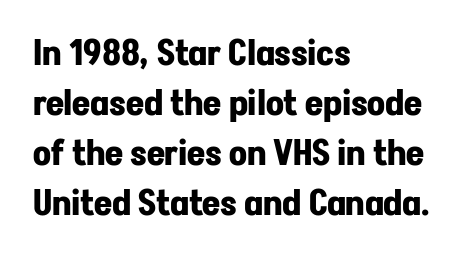
Q: Is the text bold? A: Yes.
Q: Is the text italic (slanted)? A: No, it is upright.
Q: Is the typeface a serif or a sans-serif typeface? A: Sans-serif.
Q: Is the text underlined? A: No.
Q: How is the paragraph aligned? A: Left-aligned.
Q: Is the spacing between letters normal or unusually wide? A: Normal.
Q: Is the spacing between lines tight, normal or loose? A: Normal.
Q: Width (condensed, normal, or wide)? A: Normal.
Q: Stroke contrast? A: Low.
Q: x-height? A: Medium.
Q: Monospaced? A: No.
